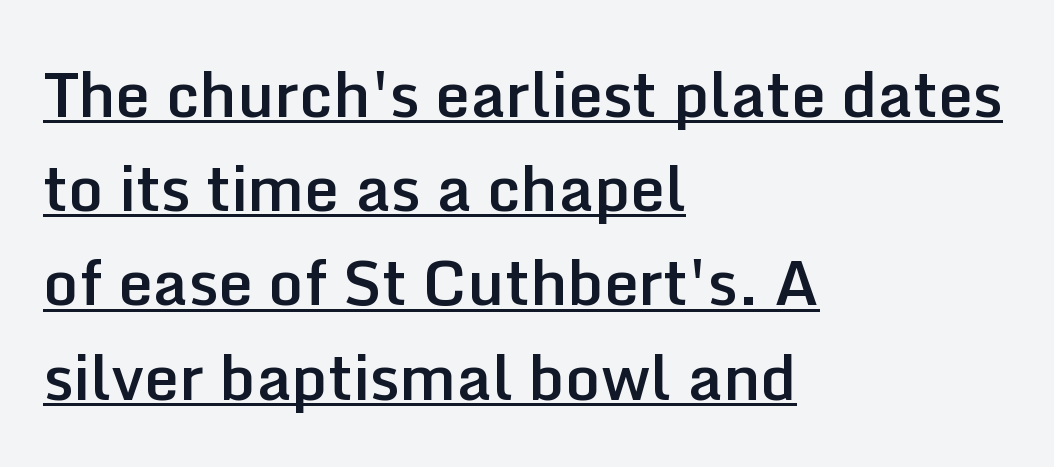
{"serif": "no", "italic": "no", "bold": "semi", "weight": "semibold", "width": "normal", "stroke_contrast": "low", "x_height": "medium", "monospaced": "no", "underline": "yes", "align": "left", "line_spacing": "normal", "line_spacing_ratio": 1.52, "letter_spacing": "normal", "letter_spacing_em": 0.0, "glyph_px": 62}
